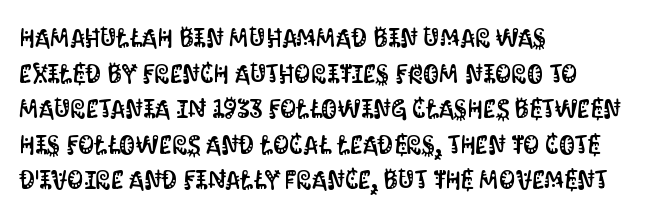
The image shows 26 px text type, upright; set left-aligned, normal line spacing (1.37x), normal letter spacing, not underlined.
